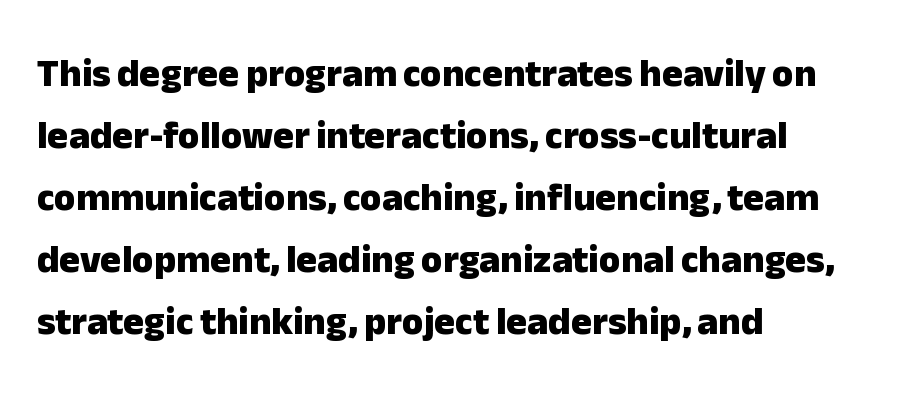
The image shows 39 px heavy sans-serif type, upright; set left-aligned, normal line spacing (1.59x), normal letter spacing, not underlined; low stroke contrast and a medium x-height.
